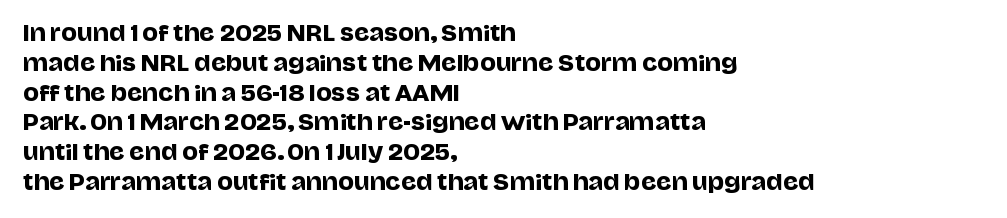
Which margin do the lines hug? The left one — the right edge is uneven. The letters stand upright; this is a roman face. Any mark beneath the type? The region is blank. The space between consecutive lines is moderate. No extra tracking has been applied to these lines.
